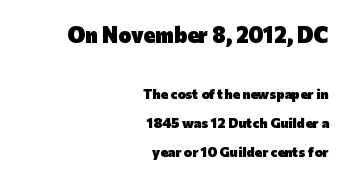
Q: Is the text bold? A: Yes.
Q: Is the text italic (slanted)? A: No, it is upright.
Q: Is the text underlined? A: No.
Q: How is the paragraph aligned? A: Right-aligned.
Q: Is the spacing between letters normal or unusually wide? A: Normal.
Q: Is the spacing between lines tight, normal or loose? A: Loose.
Q: Which block of text is set in a larger size, the first (top) or the second (bottom)? A: The first (top) one.
